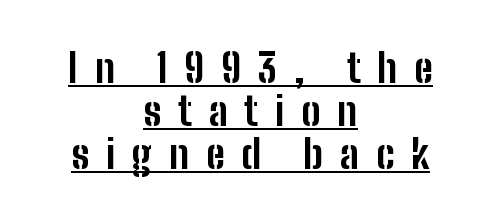
The image shows 40 px bold, condensed sans-serif type, upright; set centered, tight line spacing (1.07x), unusually wide letter spacing (+0.42 em), underlined; low stroke contrast and a medium x-height.
